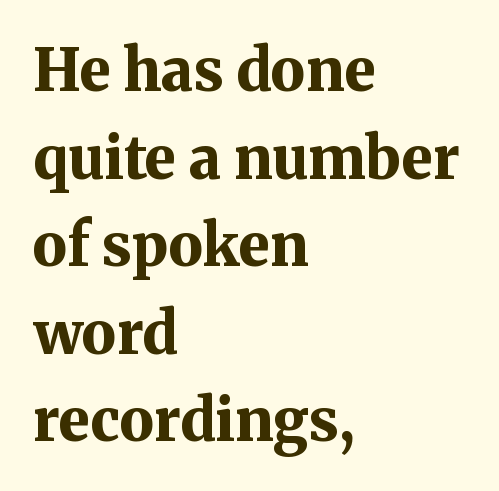
{"serif": "yes", "italic": "no", "bold": "yes", "weight": "bold", "width": "normal", "stroke_contrast": "medium", "x_height": "medium", "monospaced": "no", "underline": "no", "align": "left", "line_spacing": "normal", "line_spacing_ratio": 1.51, "letter_spacing": "normal", "letter_spacing_em": 0.0, "glyph_px": 58}
